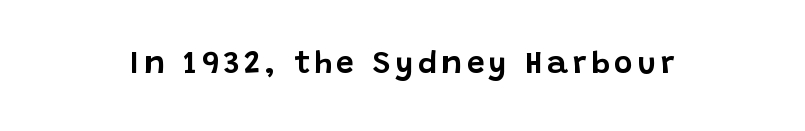
Q: Is the text italic (slanted)? A: No, it is upright.
Q: Is the typeface a serif or a sans-serif typeface? A: Sans-serif.
Q: Is the text underlined? A: No.
Q: Width (condensed, normal, or wide)? A: Normal.
Q: Stroke contrast? A: Low.
Q: x-height? A: Large.
Q: Monospaced? A: No.
